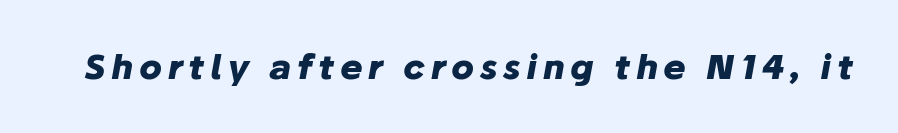
Slanted lettering throughout. Underlining? Definitely not there. The rendering uses natural spacing where letterforms have individual widths. Typesetter's note: full bold, strokes at maximum text heaviness.
